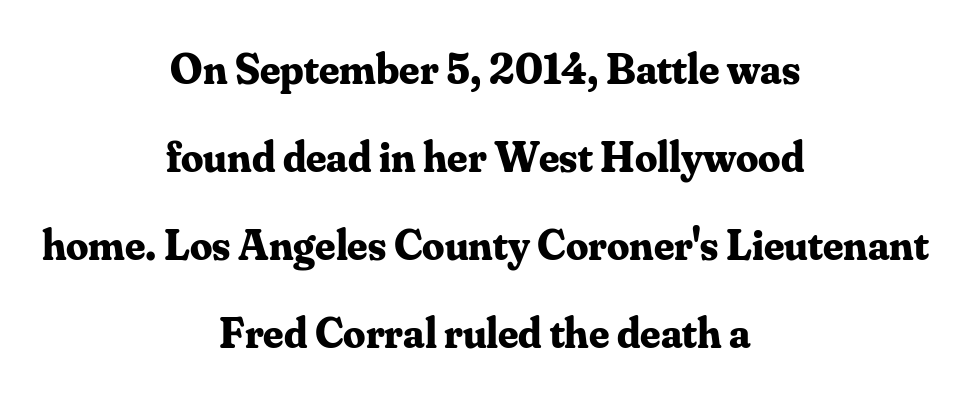
{"serif": "yes", "italic": "no", "bold": "yes", "weight": "bold", "width": "normal", "stroke_contrast": "medium", "x_height": "small", "monospaced": "no", "underline": "no", "align": "center", "line_spacing": "loose", "line_spacing_ratio": 2.0, "letter_spacing": "normal", "letter_spacing_em": 0.0, "glyph_px": 44}
